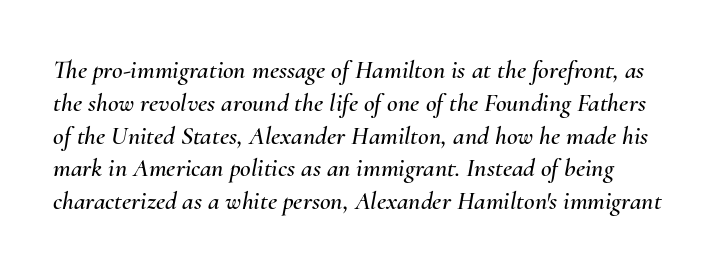
Q: Is the text italic (slanted)? A: Yes, it leans right by about 10 degrees.
Q: Is the text underlined? A: No.
Q: Is the spacing between letters normal or unusually wide? A: Normal.
Q: Is the spacing between lines tight, normal or loose? A: Normal.
